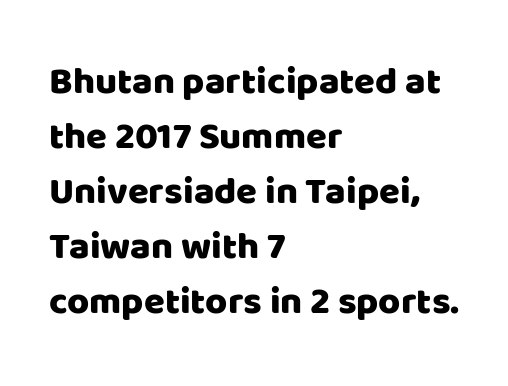
Q: Is the text italic (slanted)? A: No, it is upright.
Q: Is the typeface a serif or a sans-serif typeface? A: Sans-serif.
Q: Is the text underlined? A: No.
Q: How is the paragraph aligned? A: Left-aligned.
Q: Is the spacing between letters normal or unusually wide? A: Normal.
Q: Is the spacing between lines tight, normal or loose? A: Normal.
Q: Width (condensed, normal, or wide)? A: Normal.
Q: Stroke contrast? A: Low.
Q: x-height? A: Large.
Q: Monospaced? A: No.
